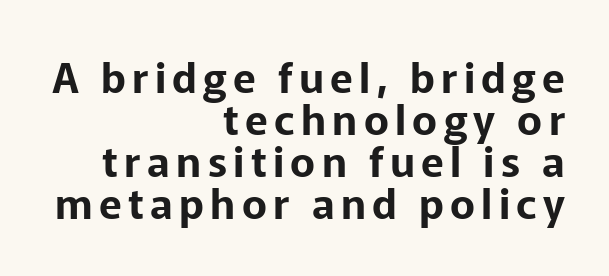
Q: Is the text italic (slanted)? A: No, it is upright.
Q: Is the typeface a serif or a sans-serif typeface? A: Sans-serif.
Q: Is the text underlined? A: No.
Q: How is the paragraph aligned? A: Right-aligned.
Q: Is the spacing between lines tight, normal or loose? A: Tight.
Q: Width (condensed, normal, or wide)? A: Normal.
Q: Stroke contrast? A: Low.
Q: x-height? A: Medium.
Q: Monospaced? A: No.
